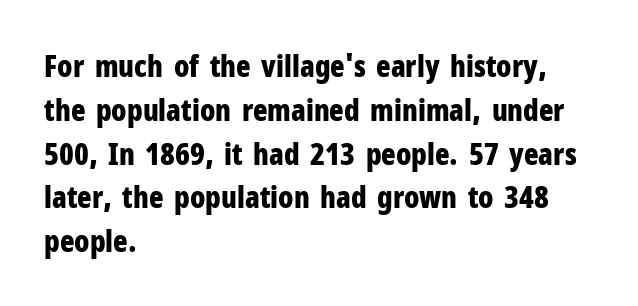
A classic flush-left, rag-right setting is used for this passage. Posture: upright roman. Note the varied advance widths — an 'i' is clearly narrower than an 'm'. Bold? Absolutely — the strokes are thick and heavy. The type is set solid horizontally, with unmodified tracking.
